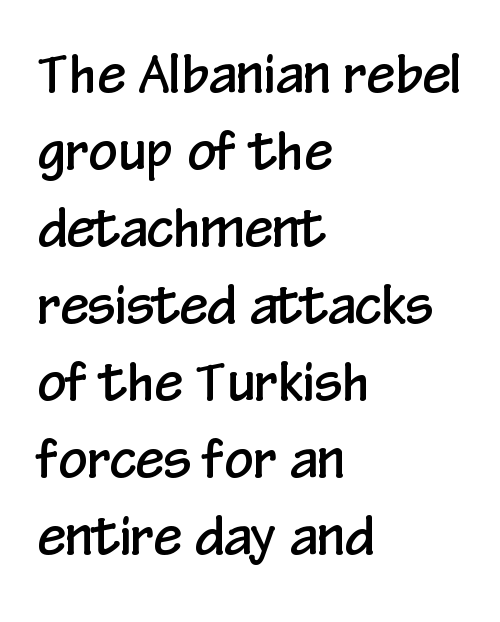
Q: Is the text italic (slanted)? A: No, it is upright.
Q: Is the typeface a serif or a sans-serif typeface? A: Sans-serif.
Q: Is the text underlined? A: No.
Q: How is the paragraph aligned? A: Left-aligned.
Q: Is the spacing between letters normal or unusually wide? A: Normal.
Q: Is the spacing between lines tight, normal or loose? A: Normal.
Q: Width (condensed, normal, or wide)? A: Condensed.
Q: Stroke contrast? A: Low.
Q: x-height? A: Medium.
Q: Monospaced? A: No.
